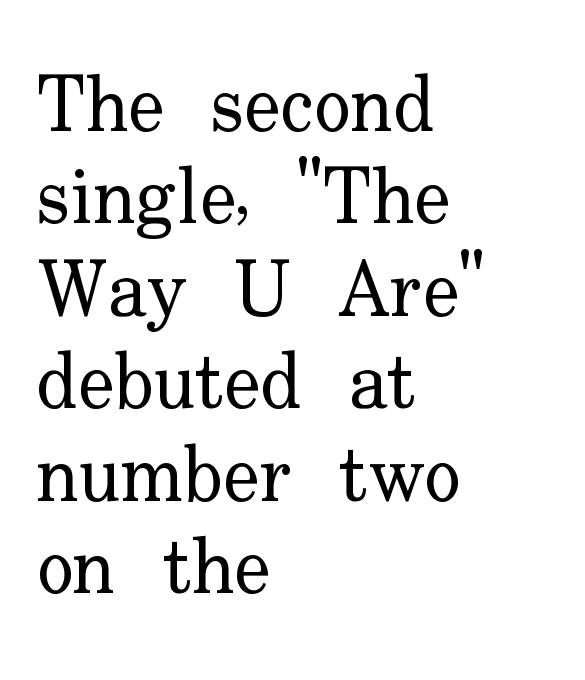
Honestly, the letter spacing is just normal — you wouldn't notice it. If you drew a ruler down the left edge, every line would touch it. The axis of the letterforms is exactly vertical. You can tell from the footed stems that serif type was used.
